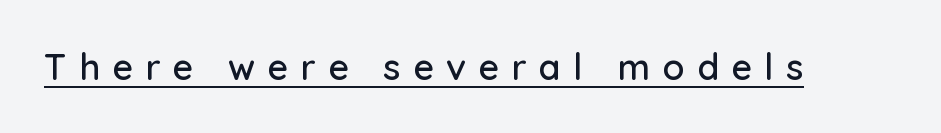
Q: Is the text italic (slanted)? A: No, it is upright.
Q: Is the typeface a serif or a sans-serif typeface? A: Sans-serif.
Q: Is the text underlined? A: Yes.
Q: Is the spacing between letters normal or unusually wide? A: Unusually wide.
Q: Width (condensed, normal, or wide)? A: Normal.
Q: Stroke contrast? A: Low.
Q: x-height? A: Medium.
Q: Monospaced? A: No.
